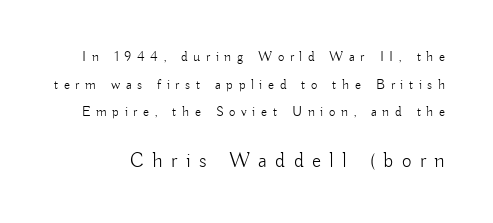
The image shows 21 px text type, upright; set loose line spacing (1.98x), unusually wide letter spacing (+0.4 em), not underlined; the second (bottom) block is 1.5x larger.
